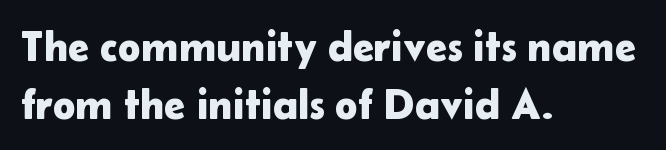
Q: Is the text italic (slanted)? A: No, it is upright.
Q: Is the typeface a serif or a sans-serif typeface? A: Sans-serif.
Q: Is the text underlined? A: No.
Q: How is the paragraph aligned? A: Left-aligned.
Q: Is the spacing between letters normal or unusually wide? A: Normal.
Q: Is the spacing between lines tight, normal or loose? A: Normal.
Q: Width (condensed, normal, or wide)? A: Normal.
Q: Stroke contrast? A: Low.
Q: x-height? A: Medium.
Q: Monospaced? A: No.
